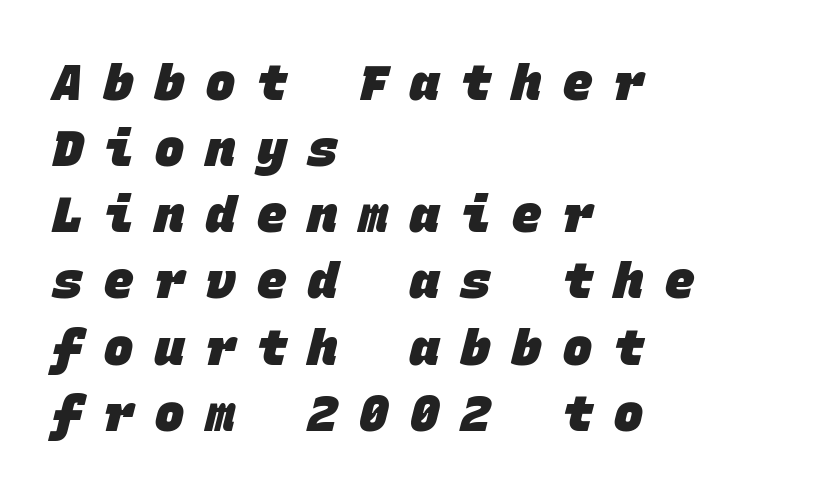
In CSS terms this would be text-align: left. The baseline area is clear. Nope, no serifs anywhere on these letters. Normally led — the rows are evenly, conventionally spaced.
